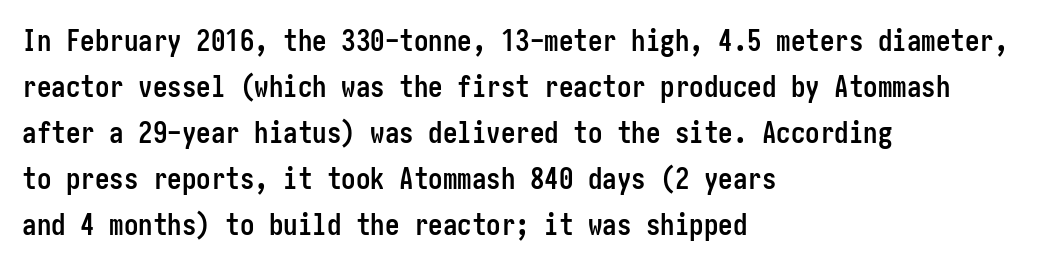
{"serif": "no", "italic": "no", "bold": "yes", "weight": "semibold", "width": "condensed", "stroke_contrast": "low", "x_height": "medium", "underline": "no", "align": "left", "line_spacing": "normal", "line_spacing_ratio": 1.59, "letter_spacing": "normal", "letter_spacing_em": 0.0, "glyph_px": 29}
